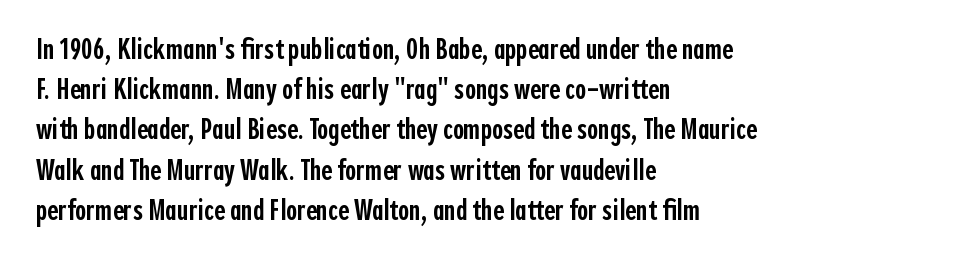
Q: Is the text bold? A: Semi-bold.
Q: Is the text italic (slanted)? A: No, it is upright.
Q: Is the typeface a serif or a sans-serif typeface? A: Sans-serif.
Q: Is the text underlined? A: No.
Q: How is the paragraph aligned? A: Left-aligned.
Q: Is the spacing between letters normal or unusually wide? A: Normal.
Q: Is the spacing between lines tight, normal or loose? A: Normal.
Q: Width (condensed, normal, or wide)? A: Condensed.
Q: x-height? A: Medium.
Q: Monospaced? A: No.
